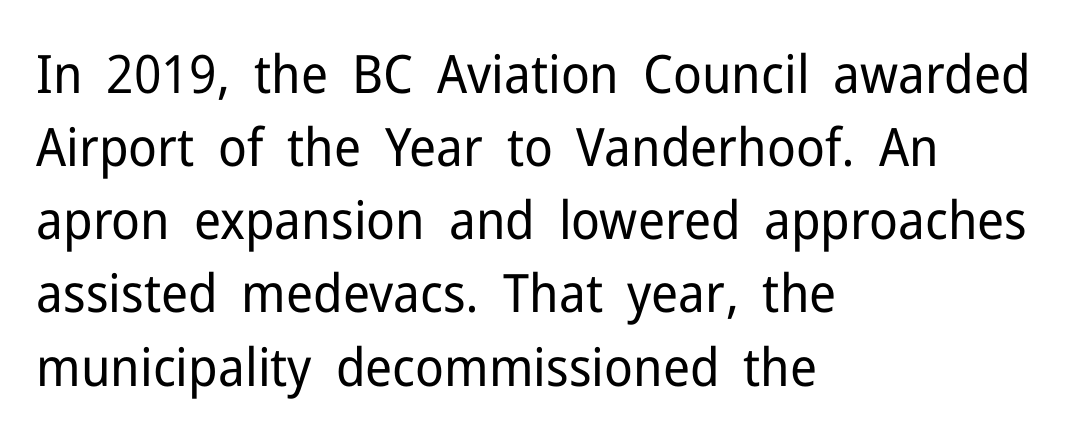
The image shows 53 px regular-weight sans-serif type, upright; set left-aligned, normal line spacing (1.38x), normal letter spacing, not underlined; low stroke contrast and a medium x-height.
